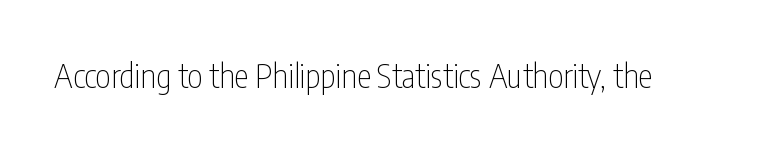
{"serif": "no", "italic": "no", "bold": "no", "weight": "thin", "width": "condensed", "stroke_contrast": "low", "x_height": "medium", "monospaced": "no", "underline": "no", "letter_spacing": "normal", "letter_spacing_em": 0.0, "glyph_px": 33}
